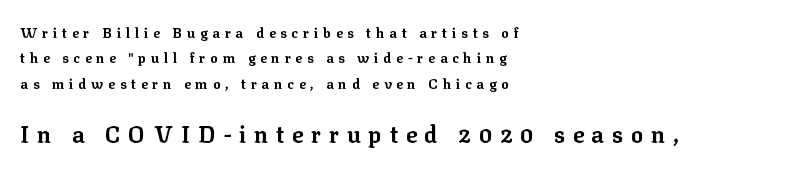
{"italic": "no", "bold": "yes", "underline": "no", "align": "left", "line_spacing_ratio": 1.81, "letter_spacing": "wide", "letter_spacing_em": 0.34, "larger_block": "second", "size_ratio": 1.64, "glyph_px": 23}
